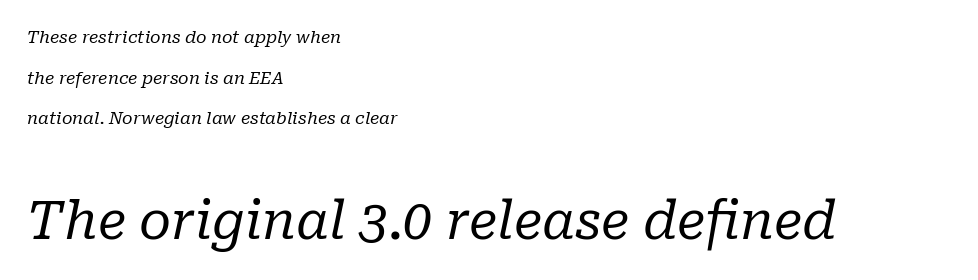
Italic: yes, the glyphs are oblique. The lower block of text is set noticeably larger than the block above it. No extra ink here — the face is not bold. Check where the strokes stop: tiny serifs finish them off.
